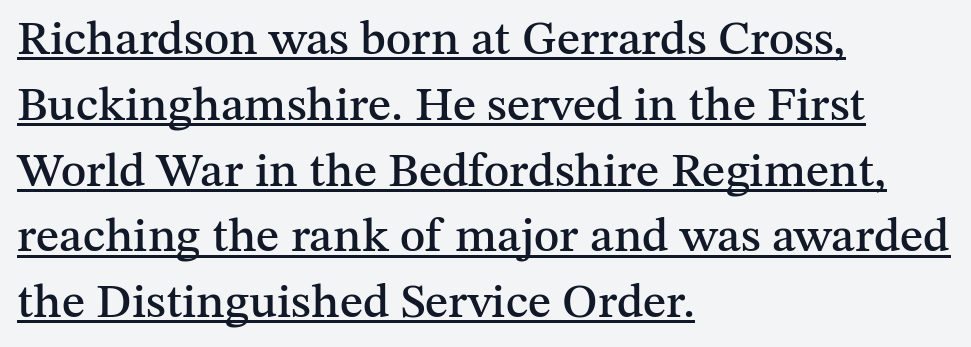
Q: Is the text italic (slanted)? A: No, it is upright.
Q: Is the typeface a serif or a sans-serif typeface? A: Serif.
Q: Is the text underlined? A: Yes.
Q: How is the paragraph aligned? A: Left-aligned.
Q: Is the spacing between letters normal or unusually wide? A: Normal.
Q: Is the spacing between lines tight, normal or loose? A: Normal.
Q: Width (condensed, normal, or wide)? A: Normal.
Q: Stroke contrast? A: Medium.
Q: x-height? A: Medium.
Q: Monospaced? A: No.
